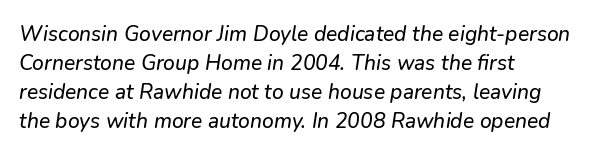
{"underline": "no", "align": "left", "line_spacing": "normal", "line_spacing_ratio": 1.38, "letter_spacing": "normal", "letter_spacing_em": 0.0, "glyph_px": 21}
